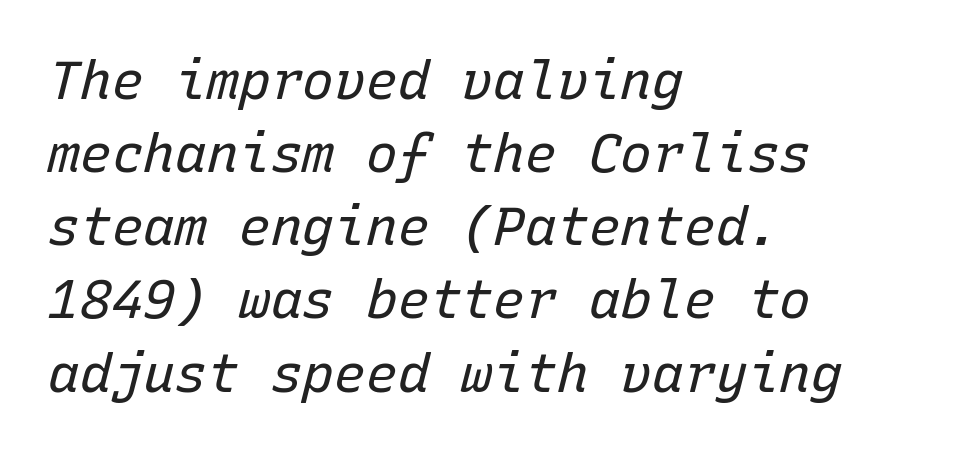
Q: Is the text bold? A: No.
Q: Is the text italic (slanted)? A: Yes, it leans right by about 15 degrees.
Q: Is the text underlined? A: No.
Q: How is the paragraph aligned? A: Left-aligned.
Q: Is the spacing between letters normal or unusually wide? A: Normal.
Q: Is the spacing between lines tight, normal or loose? A: Normal.
Q: Width (condensed, normal, or wide)? A: Normal.
Q: Stroke contrast? A: Low.
Q: x-height? A: Medium.
Q: Monospaced? A: Yes.
